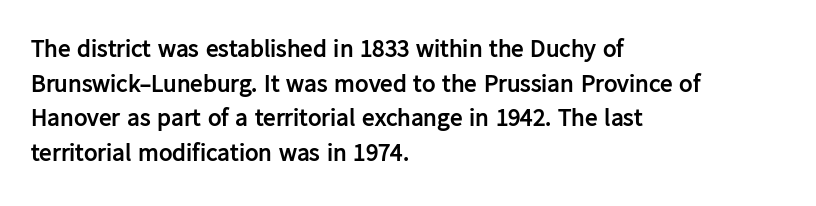
The image shows 25 px bold type, upright; set left-aligned, normal line spacing (1.39x), normal letter spacing, not underlined.
